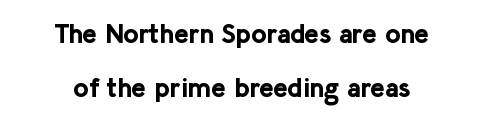
{"italic": "no", "bold": "yes", "underline": "no", "align": "center", "line_spacing": "loose", "line_spacing_ratio": 2.01, "letter_spacing": "normal", "letter_spacing_em": 0.0, "glyph_px": 27}
